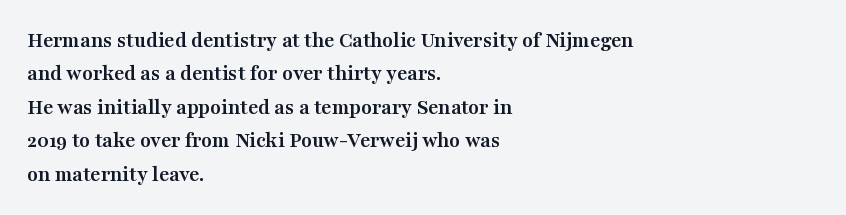
Q: Is the text bold? A: Yes.
Q: Is the text italic (slanted)? A: No, it is upright.
Q: Is the text underlined? A: No.
Q: How is the paragraph aligned? A: Left-aligned.
Q: Is the spacing between letters normal or unusually wide? A: Normal.
Q: Is the spacing between lines tight, normal or loose? A: Normal.
